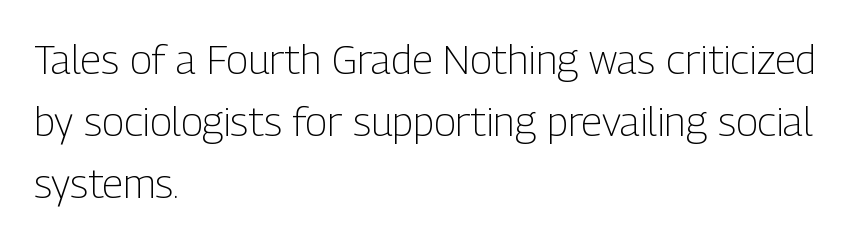
Q: Is the text bold? A: No.
Q: Is the text italic (slanted)? A: No, it is upright.
Q: Is the typeface a serif or a sans-serif typeface? A: Sans-serif.
Q: Is the text underlined? A: No.
Q: How is the paragraph aligned? A: Left-aligned.
Q: Is the spacing between letters normal or unusually wide? A: Normal.
Q: Is the spacing between lines tight, normal or loose? A: Normal.
Q: Width (condensed, normal, or wide)? A: Condensed.
Q: Stroke contrast? A: Low.
Q: x-height? A: Medium.
Q: Monospaced? A: No.
